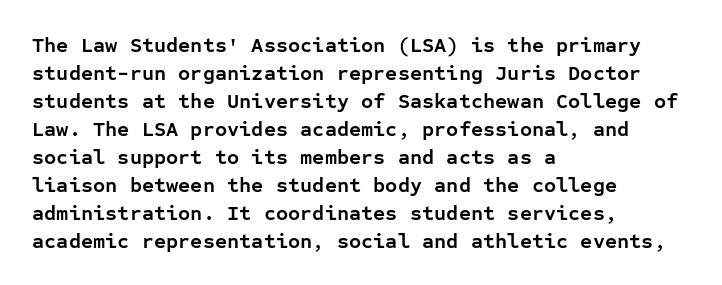
Q: Is the text bold? A: Yes.
Q: Is the text italic (slanted)? A: No, it is upright.
Q: Is the text underlined? A: No.
Q: How is the paragraph aligned? A: Left-aligned.
Q: Is the spacing between letters normal or unusually wide? A: Normal.
Q: Is the spacing between lines tight, normal or loose? A: Normal.
